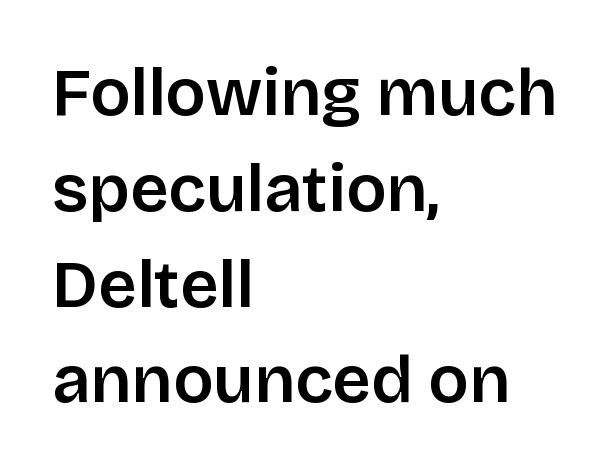
Q: Is the text italic (slanted)? A: No, it is upright.
Q: Is the typeface a serif or a sans-serif typeface? A: Sans-serif.
Q: Is the text underlined? A: No.
Q: How is the paragraph aligned? A: Left-aligned.
Q: Is the spacing between letters normal or unusually wide? A: Normal.
Q: Is the spacing between lines tight, normal or loose? A: Normal.
Q: Width (condensed, normal, or wide)? A: Normal.
Q: Stroke contrast? A: Low.
Q: x-height? A: Large.
Q: Monospaced? A: No.
